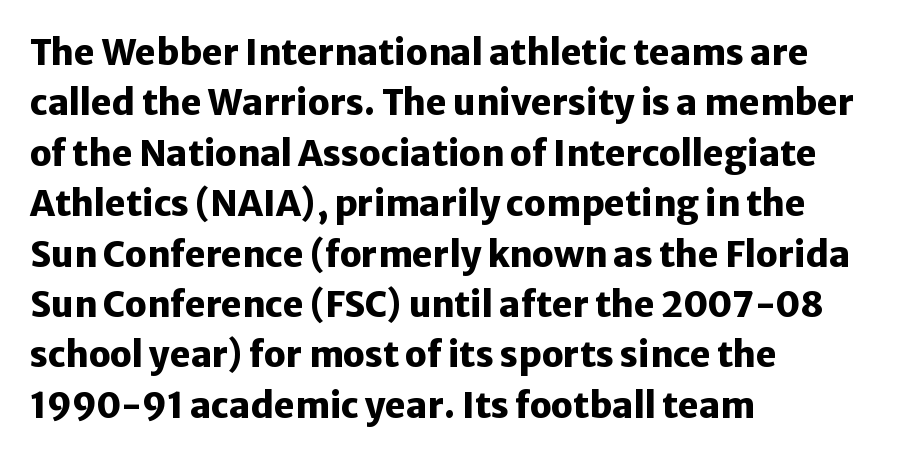
Anything drawn beneath the words? Only blank space. Nope, no serifs anywhere on these letters. This block has exactly the height ordinary leading produces. Each word holds together tightly as a unit, with standard inter-letter gaps. Unlike italic type, these characters show no tilt at all.
